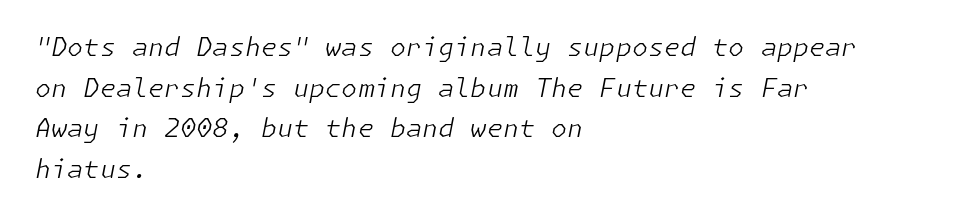
The image shows 26 px text type, italic (leaning right); set left-aligned, normal line spacing (1.56x), normal letter spacing, not underlined.
